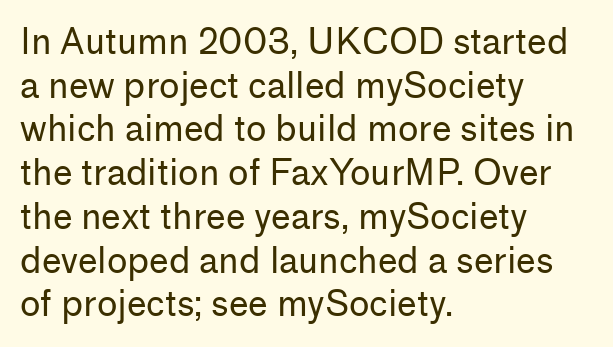
The image shows 35 px regular-weight sans-serif type, upright; set left-aligned, normal line spacing (1.25x), normal letter spacing, not underlined; low stroke contrast and a medium x-height.
